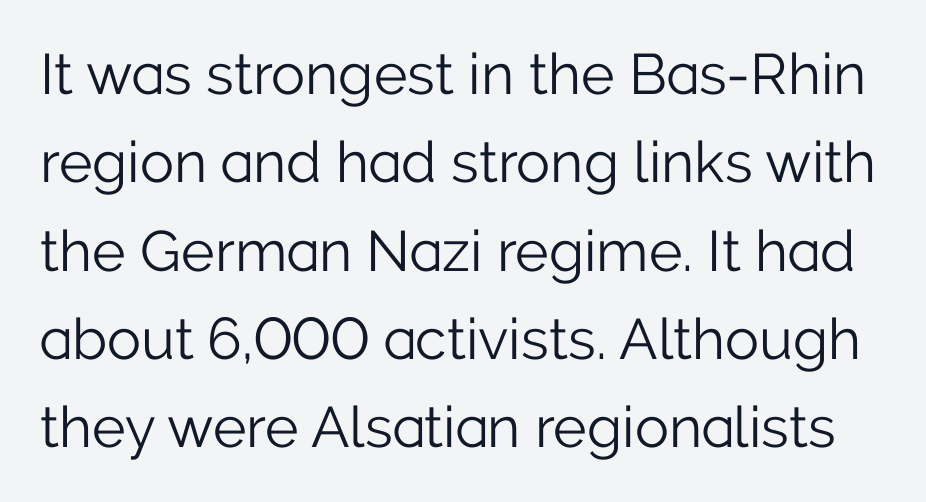
The image shows 57 px light sans-serif type, upright; set normal line spacing (1.55x), normal letter spacing, not underlined; low stroke contrast and a medium x-height.
